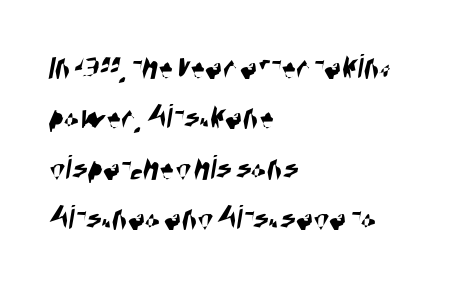
Q: Is the typeface a serif or a sans-serif typeface? A: Sans-serif.
Q: Is the text underlined? A: No.
Q: How is the paragraph aligned? A: Left-aligned.
Q: Is the spacing between letters normal or unusually wide? A: Normal.
Q: Is the spacing between lines tight, normal or loose? A: Normal.
Q: Width (condensed, normal, or wide)? A: Condensed.
Q: Stroke contrast? A: High.
Q: x-height? A: Large.
Q: Monospaced? A: No.
